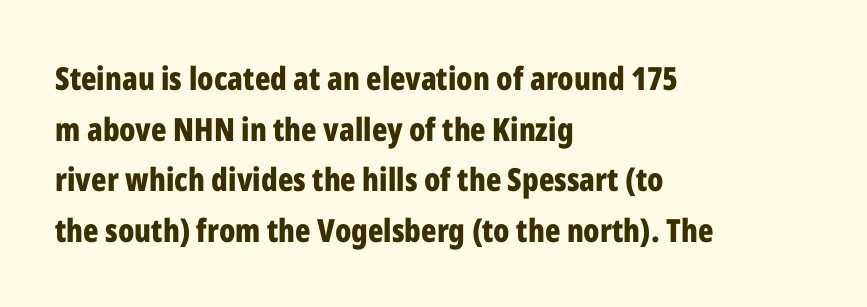
{"serif": "no", "italic": "no", "bold": "yes", "weight": "bold", "width": "condensed", "stroke_contrast": "low", "x_height": "medium", "monospaced": "no", "underline": "no", "align": "left", "line_spacing": "normal", "line_spacing_ratio": 1.58, "letter_spacing": "normal", "letter_spacing_em": 0.0, "glyph_px": 32}
